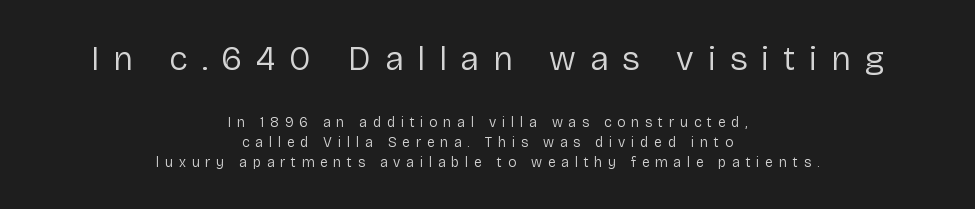
Words float on clear page, feet unadorned. Whoever set this made the first block the dominant, larger element. Glyph-to-glyph distance is far greater than everyday printed text. Here the designer chose a conventional face with non-uniform glyph widths.
